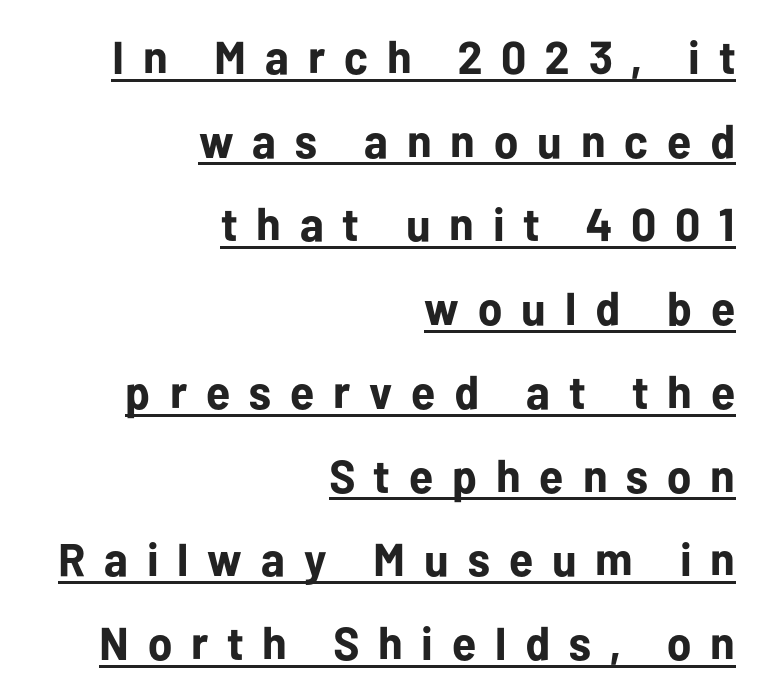
Notice how the stems are strictly vertical — no italics here. Which margin do the lines hug? The right one — the left edge is uneven. In designer terms, the underline attribute is active on this setting. The letterforms stand isolated, each surrounded by extra space.
